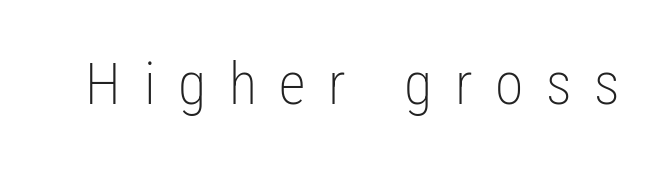
Vertical strokes here are truly vertical. The letterforms stand isolated, each surrounded by extra space. Stroke terminals: plain, sans-serif. The passage shown is typed in a proportional face where columns would drift. The strip under each line holds only bare page.
